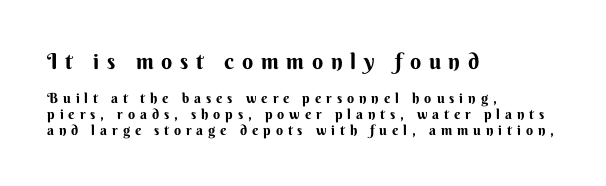
Large over small — that's the arrangement of the two blocks here. Visually the block forms a straight wall on the left and a jagged coastline on the right. A full-strength bold gives these letters their thick strokes. Glance below the letters and you will spot only blank space. Someone cranked the tracking dial way up on this one. Horizontal bands of white between lines are thin slivers.
